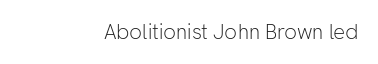
Q: Is the text bold? A: No.
Q: Is the text italic (slanted)? A: No, it is upright.
Q: Is the text underlined? A: No.
Q: Is the spacing between letters normal or unusually wide? A: Normal.
